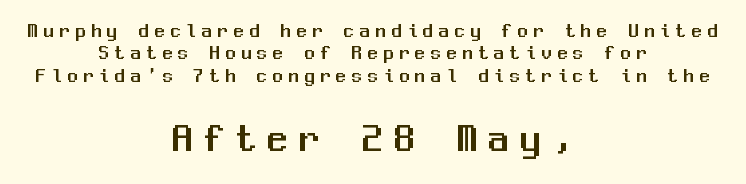
{"serif": "no", "italic": "no", "width": "normal", "stroke_contrast": "medium", "x_height": "medium", "monospaced": "yes", "underline": "no", "align": "center", "line_spacing": "tight", "line_spacing_ratio": 1.12, "letter_spacing": "wide", "letter_spacing_em": 0.29, "larger_block": "second", "size_ratio": 2.0, "glyph_px": 40}
